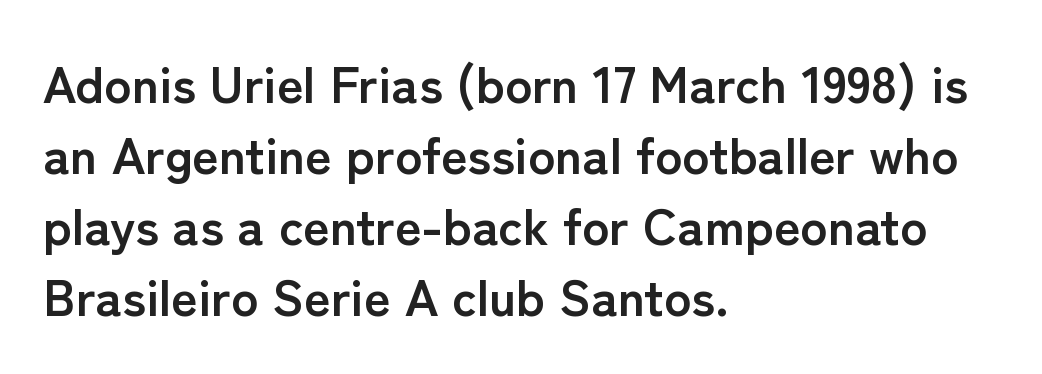
The setting favours the left margin, as ordinary paragraphs usually do. The specimen reads as upright at a glance. Each letter keeps its own natural width here, so spacing adapts to shape. The designer went with a sans here, leaving each stem footless. Only glyphs here, with clear space below each row.
